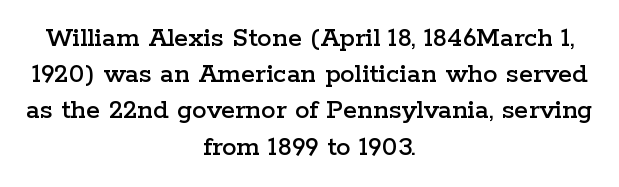
Q: Is the text italic (slanted)? A: No, it is upright.
Q: Is the typeface a serif or a sans-serif typeface? A: Serif.
Q: Is the text underlined? A: No.
Q: How is the paragraph aligned? A: Centered.
Q: Is the spacing between letters normal or unusually wide? A: Normal.
Q: Is the spacing between lines tight, normal or loose? A: Normal.
Q: Width (condensed, normal, or wide)? A: Wide.
Q: Stroke contrast? A: Low.
Q: x-height? A: Medium.
Q: Monospaced? A: No.
